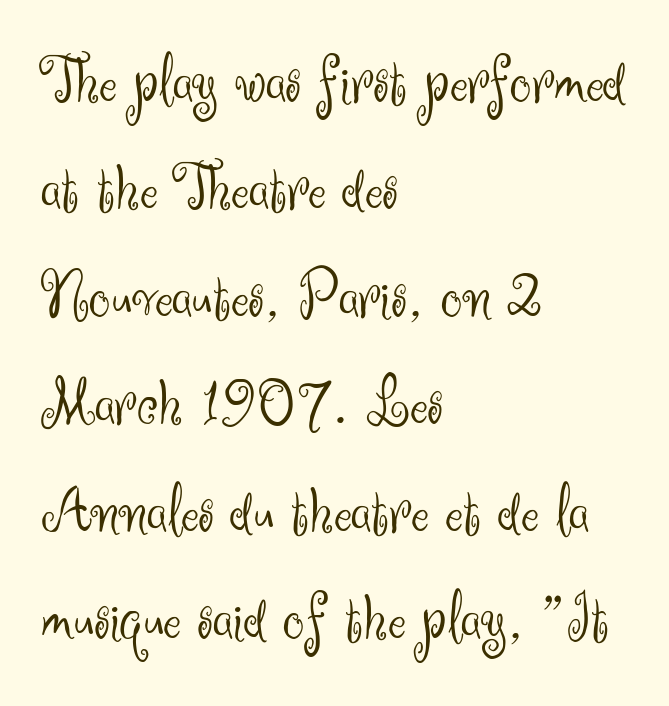
{"serif": "no", "italic": "no", "bold": "no", "weight": "light", "width": "normal", "stroke_contrast": "medium", "x_height": "small", "monospaced": "no", "underline": "no", "align": "left", "line_spacing": "normal", "line_spacing_ratio": 1.58, "letter_spacing": "normal", "letter_spacing_em": 0.0, "glyph_px": 68}
